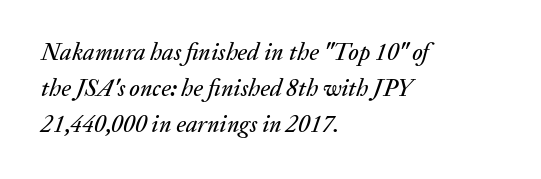
{"italic": "yes", "lean": "right", "slant_degrees": 20, "underline": "no", "align": "left", "line_spacing": "normal", "line_spacing_ratio": 1.49, "letter_spacing": "normal", "letter_spacing_em": 0.0, "glyph_px": 24}
